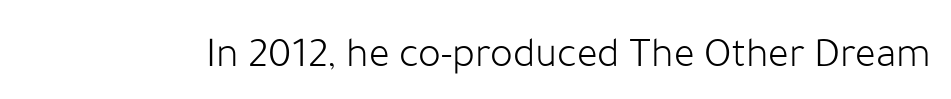
{"serif": "no", "italic": "no", "bold": "no", "weight": "light", "width": "normal", "stroke_contrast": "low", "x_height": "medium", "monospaced": "no", "underline": "no", "letter_spacing": "normal", "letter_spacing_em": 0.0, "glyph_px": 43}
